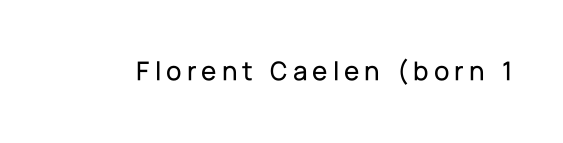
The image shows 28 px sans-serif type, upright; set not underlined; low stroke contrast and a medium x-height.
